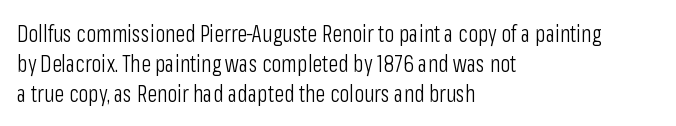
The image shows 23 px text type, upright; set left-aligned, normal line spacing (1.3x), normal letter spacing, not underlined.
